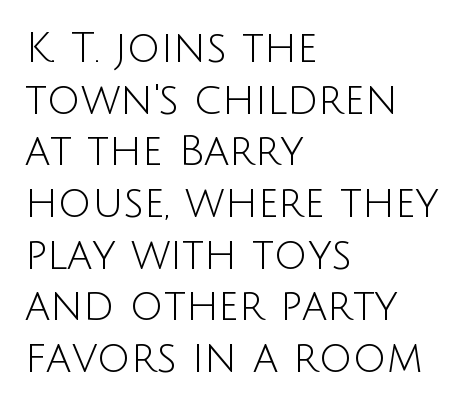
Spacing verdict: proportional, widths tailored to each character. Glyph-to-glyph distance matches everyday printed text. Every stem runs plumb, perpendicular to the baseline. Unmarked baselines from the first word to the last. The font sits on the lighter half of the weight spectrum, regular included.
